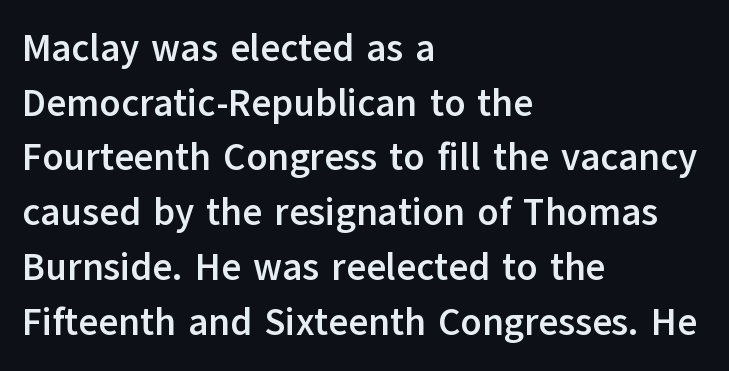
The characters display no serif detailing; their extremities are plain. Is this a fixed-width face? No — the glyphs have proportional, varying widths. Any mark beneath the type? The region is blank. These lines stack with their left ends in a neat column. When letters stand straight like this, we call the style roman or upright. The line-height multiplier appears to be the usual default.
